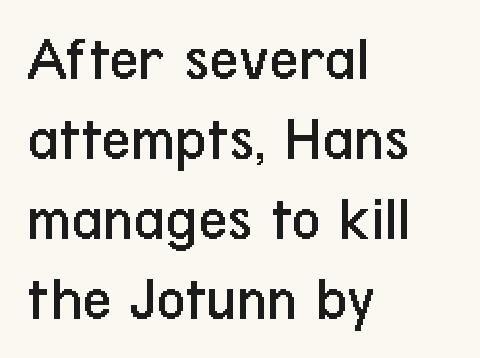
{"serif": "no", "italic": "no", "bold": "no", "weight": "regular", "width": "condensed", "stroke_contrast": "low", "x_height": "medium", "monospaced": "no", "underline": "no", "align": "left", "line_spacing": "normal", "line_spacing_ratio": 1.25, "letter_spacing": "normal", "letter_spacing_em": 0.0, "glyph_px": 64}
